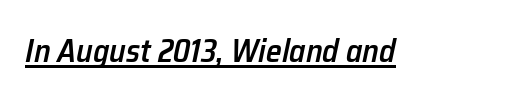
Decoration check: the copy is underlined. Students, this is semibold: more ink than regular, less than bold. The passage shown is typed in a proportional face where columns would drift. Posture: slanted. Students, note that the glyphs here touch the page at normal intervals.
